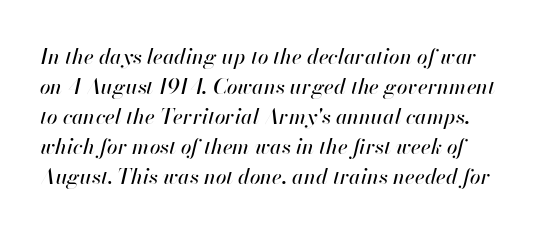
One glance says typical: line gaps are just what's usual. Letter spacing: default. Has an underline been added? It has not. Emphasis-style slanted type is in use.
